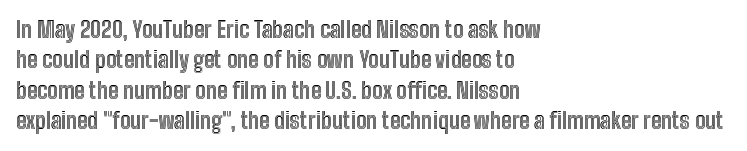
The image shows 22 px text type, upright; set left-aligned, normal line spacing (1.38x), normal letter spacing, not underlined.
